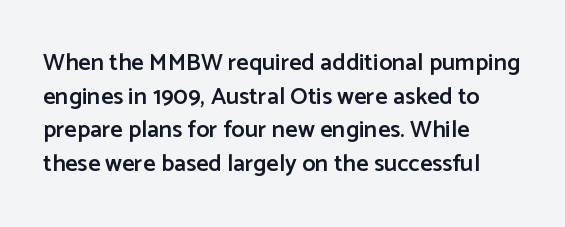
Tall strokes in this sample are plumb rather than angled. Honestly, the letter spacing is just normal — you wouldn't notice it. The foot of each line stays bare and open. The passage shown is semibold, sitting just below true bold. The space between consecutive lines is moderate.
